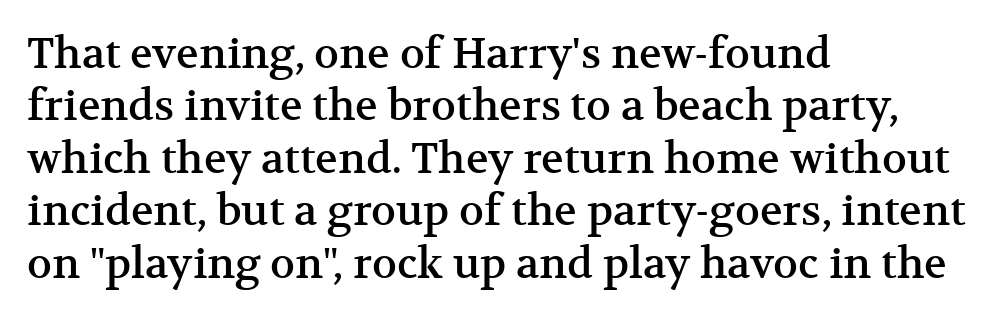
This sample uses an upright cut, with every glyph sitting square on the baseline. The area under the type is left untouched. A typesetter would label this face a serif. The lines sit at an ordinary, default distance from one another. The passage shown has conventional tracking throughout.
